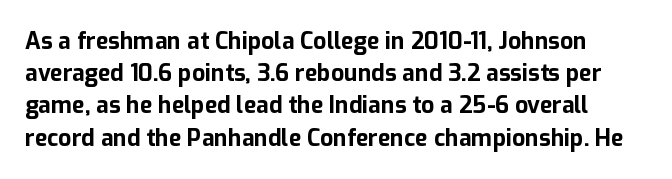
The image shows 23 px bold type, upright; set normal line spacing (1.4x), normal letter spacing, not underlined.
